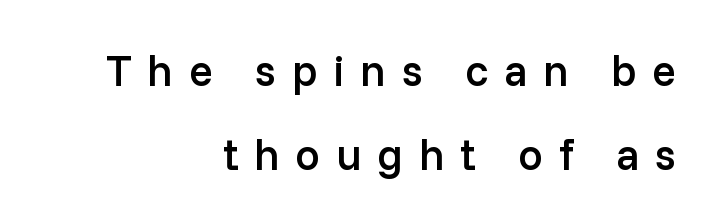
The image shows 44 px semibold sans-serif type, upright; set right-aligned, loose line spacing (1.9x), unusually wide letter spacing (+0.36 em), not underlined; low stroke contrast and a medium x-height.
